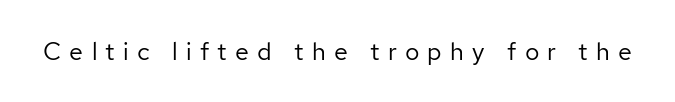
Spacing between characters has been opened up far beyond the box default. Every stem runs plumb, perpendicular to the baseline. No chunkiness to these letters — they're not bold. Check the space under the baseline: it is left empty.
